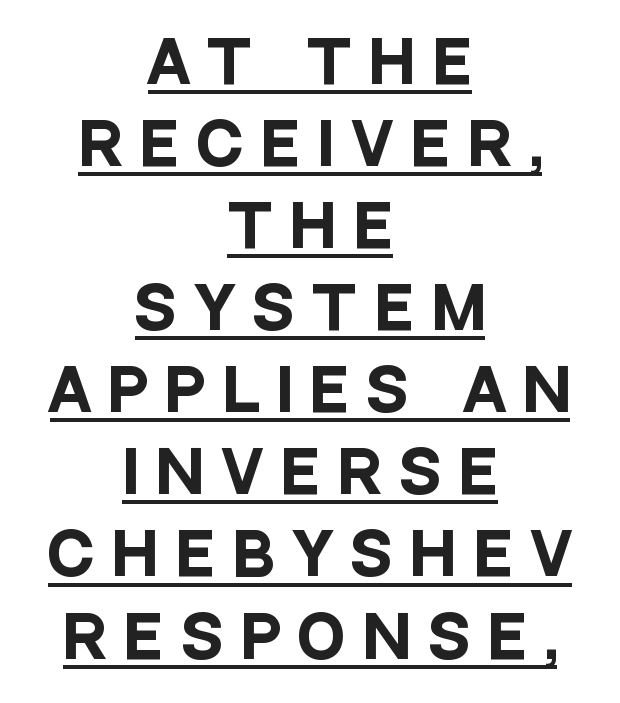
The image shows 57 px heavy, condensed sans-serif type, upright; set centered, normal line spacing (1.44x), unusually wide letter spacing (+0.33 em), underlined; low stroke contrast and a large x-height.
